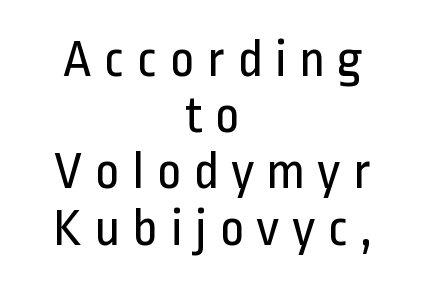
Q: Is the text bold? A: No.
Q: Is the text italic (slanted)? A: No, it is upright.
Q: Is the typeface a serif or a sans-serif typeface? A: Sans-serif.
Q: Is the text underlined? A: No.
Q: How is the paragraph aligned? A: Centered.
Q: Is the spacing between letters normal or unusually wide? A: Unusually wide.
Q: Is the spacing between lines tight, normal or loose? A: Tight.
Q: Width (condensed, normal, or wide)? A: Condensed.
Q: Stroke contrast? A: Low.
Q: x-height? A: Medium.
Q: Monospaced? A: No.
